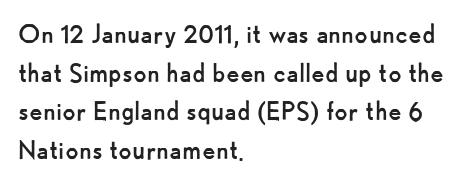
The image shows 31 px regular-weight sans-serif type, upright; set left-aligned, normal line spacing (1.25x), normal letter spacing, not underlined; low stroke contrast and a small x-height.
